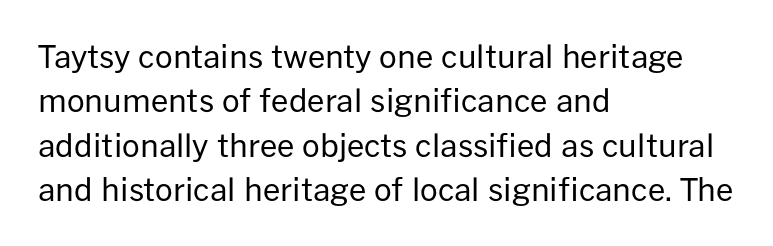
Q: Is the text bold? A: No.
Q: Is the text italic (slanted)? A: No, it is upright.
Q: Is the typeface a serif or a sans-serif typeface? A: Sans-serif.
Q: Is the text underlined? A: No.
Q: How is the paragraph aligned? A: Left-aligned.
Q: Is the spacing between letters normal or unusually wide? A: Normal.
Q: Is the spacing between lines tight, normal or loose? A: Normal.
Q: Width (condensed, normal, or wide)? A: Normal.
Q: Stroke contrast? A: Low.
Q: x-height? A: Medium.
Q: Monospaced? A: No.
